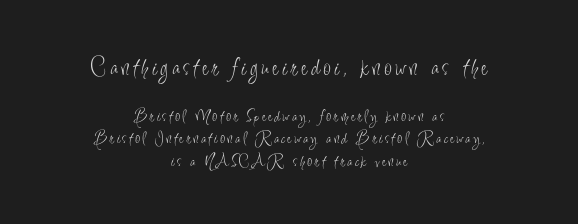
Q: Is the text bold? A: No.
Q: Is the text underlined? A: No.
Q: How is the paragraph aligned? A: Centered.
Q: Which block of text is set in a larger size, the first (top) or the second (bottom)? A: The first (top) one.
